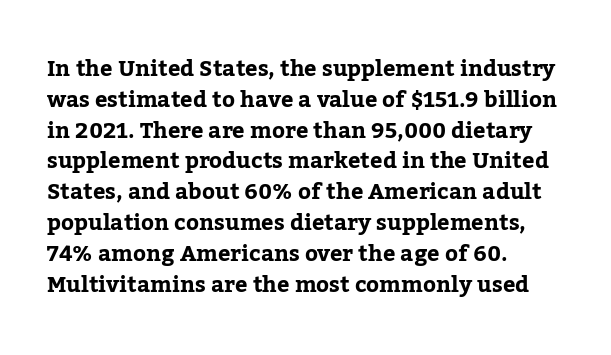
The image shows 22 px text type, upright; set left-aligned, normal line spacing (1.4x), normal letter spacing, not underlined.
